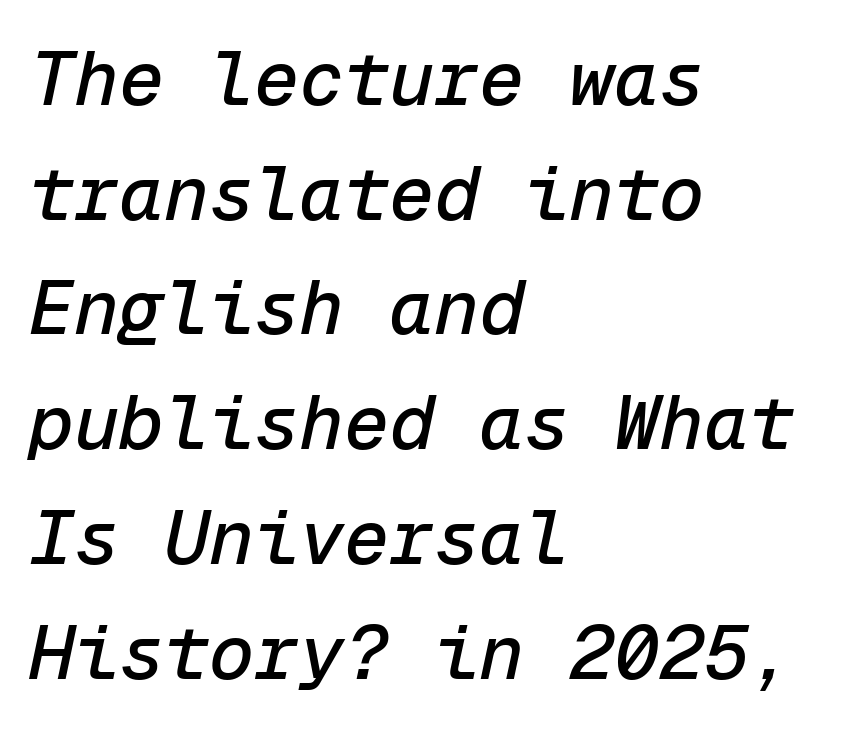
Glyph-to-glyph distance matches everyday printed text. The specimen omits any rule beneath the text block's lines. The passage shown stacks its lines at a standard gap. Compared with ordinary roman type, these characters are visibly tilted. All the whitespace from short lines collects on the right. Here the designer chose a console-style face with uniform glyph widths.
